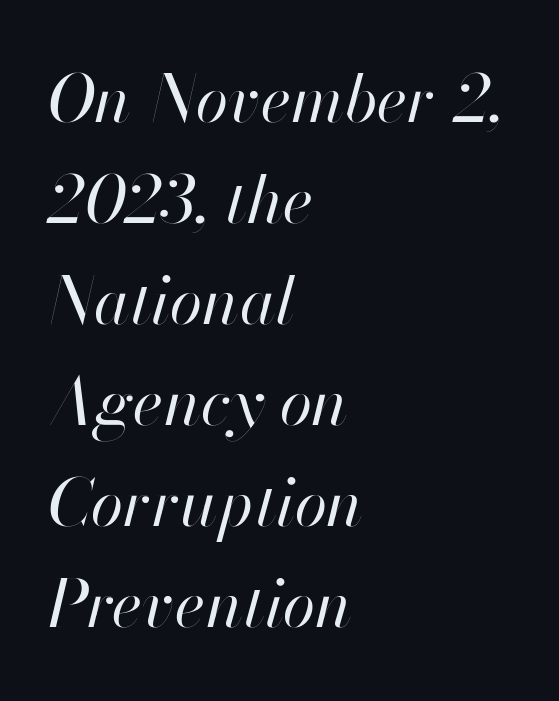
The image shows 66 px regular-weight type, italic (leaning right); set left-aligned, normal line spacing (1.53x), normal letter spacing, not underlined; high stroke contrast and a small x-height.
